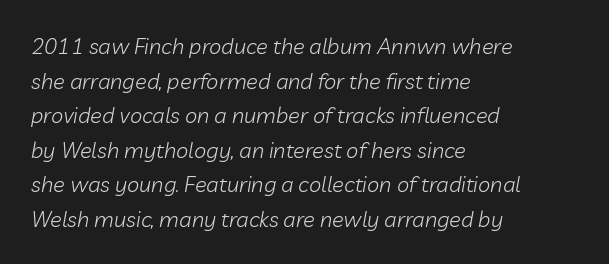
{"italic": "yes", "lean": "right", "slant_degrees": 10, "bold": "no", "underline": "no", "align": "left", "line_spacing": "normal", "line_spacing_ratio": 1.57, "letter_spacing": "normal", "letter_spacing_em": 0.0, "glyph_px": 22}
